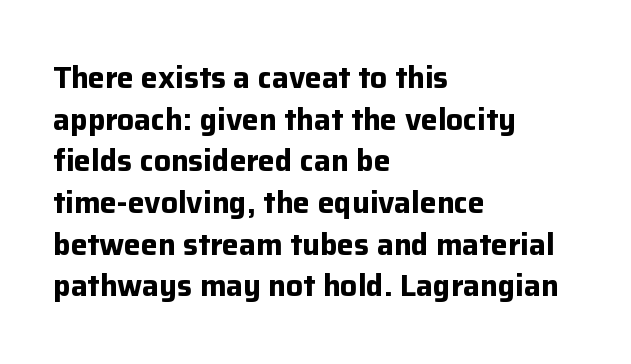
Just letters on the line, the space beneath them empty. Notice how descenders clear the ascenders below comfortably — that's standard leading. Nobody touched the tracking dial on this one. If you drew a line through each stem, it would be perfectly vertical. Serifs: no, the terminals of the letterforms are clean.
